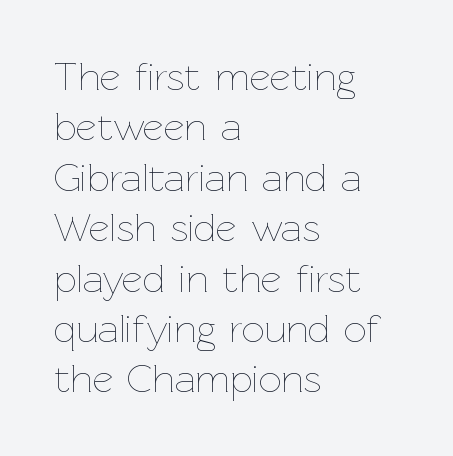
This sample has the flowing, uneven cadence of proportional lettering. Ink coverage per letter is moderate at most. What stands out about the letter spacing? Nothing — it is the standard amount. Quick note: underline off.
